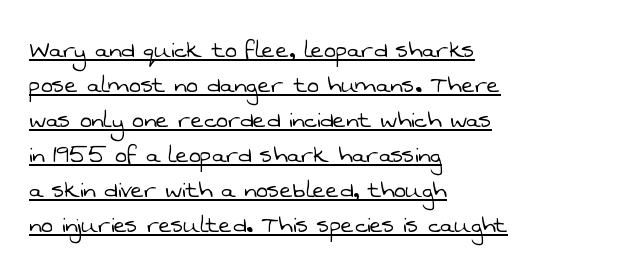
Q: Is the text bold? A: No.
Q: Is the typeface a serif or a sans-serif typeface? A: Sans-serif.
Q: Is the text underlined? A: Yes.
Q: How is the paragraph aligned? A: Left-aligned.
Q: Is the spacing between letters normal or unusually wide? A: Normal.
Q: Is the spacing between lines tight, normal or loose? A: Normal.
Q: Width (condensed, normal, or wide)? A: Normal.
Q: Stroke contrast? A: Low.
Q: x-height? A: Medium.
Q: Monospaced? A: No.
